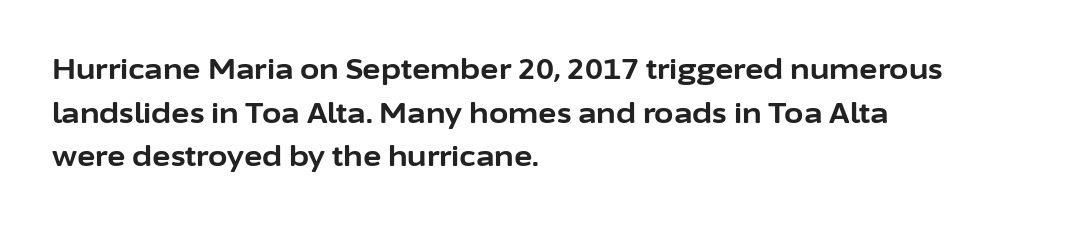
The letters stand straight up with perfectly vertical stems. The letters advance in unequal steps, a hallmark of proportional type. Anything drawn beneath the words? Only blank space. The passage shown has conventional tracking throughout. The passage is arranged the way most books set body copy — flush left. Summary of weight: heavy, a full bold.
